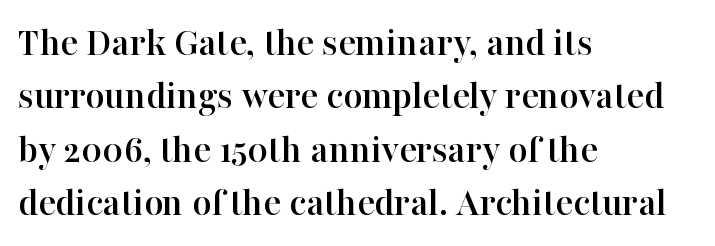
{"serif": "yes", "italic": "no", "width": "normal", "stroke_contrast": "high", "x_height": "medium", "monospaced": "no", "underline": "no", "align": "left", "line_spacing": "normal", "line_spacing_ratio": 1.3, "letter_spacing": "normal", "letter_spacing_em": 0.0, "glyph_px": 41}
